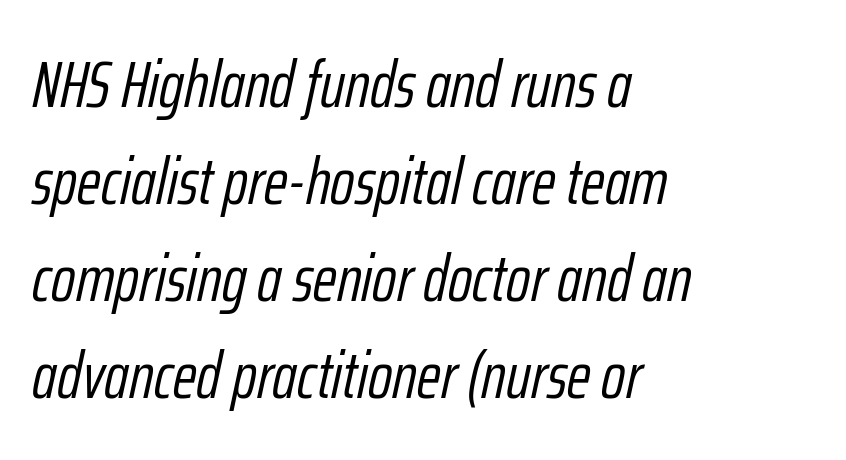
Q: Is the text bold? A: No.
Q: Is the text italic (slanted)? A: Yes, it leans right by about 12 degrees.
Q: Is the text underlined? A: No.
Q: How is the paragraph aligned? A: Left-aligned.
Q: Is the spacing between letters normal or unusually wide? A: Normal.
Q: Is the spacing between lines tight, normal or loose? A: Normal.
Q: Width (condensed, normal, or wide)? A: Condensed.
Q: Stroke contrast? A: Low.
Q: x-height? A: Medium.
Q: Monospaced? A: No.
